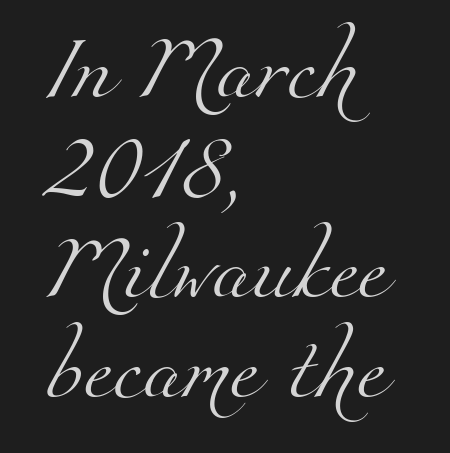
{"serif": "yes", "bold": "no", "weight": "light", "width": "normal", "stroke_contrast": "medium", "x_height": "small", "monospaced": "no", "underline": "no", "align": "left", "line_spacing": "normal", "line_spacing_ratio": 1.56, "letter_spacing": "normal", "letter_spacing_em": 0.0, "glyph_px": 64}
